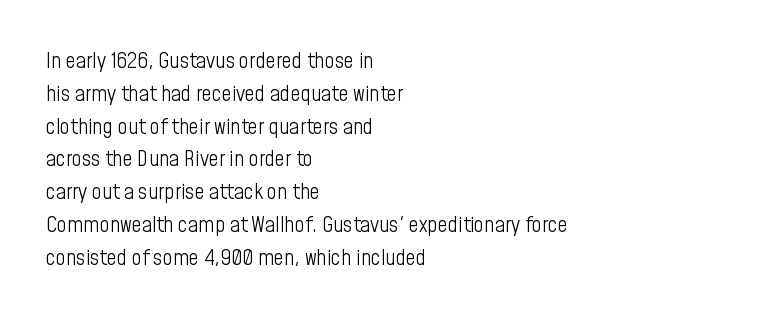
Descender tails drop into unmarked territory. Vertically, the passage feels balanced, rows spaced as you'd expect. The typesetter chose a ragged-right arrangement here. The typography opts for an upright posture over an oblique one. The rendering keeps characters at their native spacing. Stroke mass is kept to a normal reading level or below.
